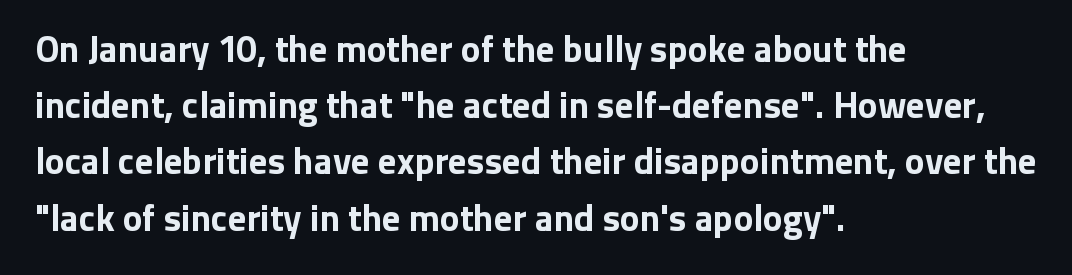
Q: Is the text bold? A: Yes.
Q: Is the text italic (slanted)? A: No, it is upright.
Q: Is the typeface a serif or a sans-serif typeface? A: Sans-serif.
Q: Is the text underlined? A: No.
Q: How is the paragraph aligned? A: Left-aligned.
Q: Is the spacing between letters normal or unusually wide? A: Normal.
Q: Is the spacing between lines tight, normal or loose? A: Normal.
Q: Width (condensed, normal, or wide)? A: Normal.
Q: Stroke contrast? A: Low.
Q: x-height? A: Medium.
Q: Monospaced? A: No.
